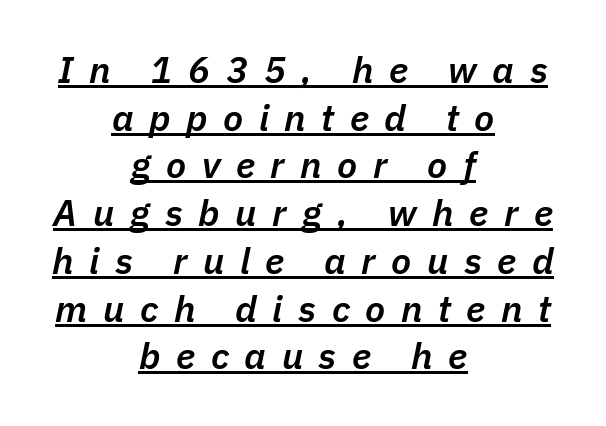
The image shows 37 px semibold type, italic (leaning right); set centered, normal line spacing (1.29x), unusually wide letter spacing (+0.42 em), underlined; low stroke contrast and a medium x-height.
